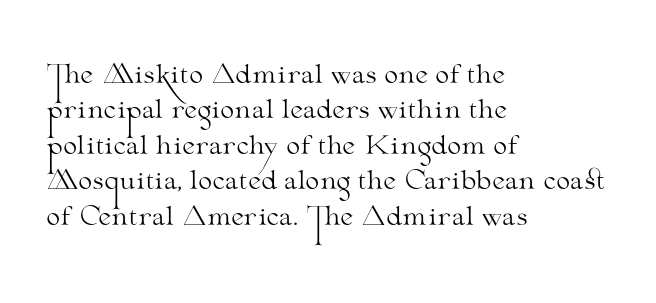
Plain, unruled lines of type. Is the type heavy? It reads as light-to-regular instead. Interline gaps are of average width in this sample. In terms of posture, this sample is upright. These lines are set flush left with a ragged right edge. Nothing unusual about the tracking: characters are spaced as the font intends.
